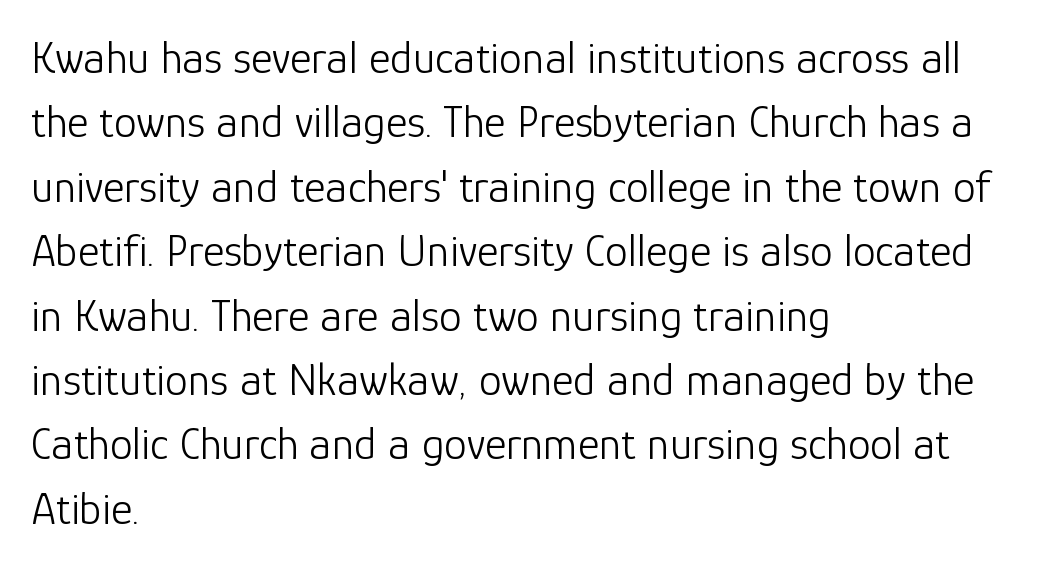
{"serif": "no", "italic": "no", "bold": "no", "weight": "light", "width": "normal", "stroke_contrast": "low", "x_height": "medium", "monospaced": "no", "underline": "no", "align": "left", "line_spacing": "normal", "line_spacing_ratio": 1.4, "letter_spacing": "normal", "letter_spacing_em": 0.0, "glyph_px": 46}
